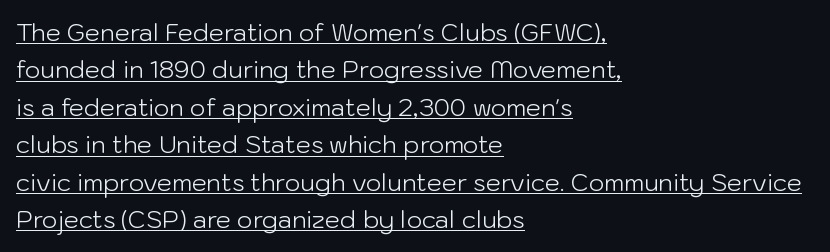
{"italic": "no", "bold": "no", "underline": "yes", "align": "left", "line_spacing": "normal", "line_spacing_ratio": 1.56, "letter_spacing": "normal", "letter_spacing_em": 0.0, "glyph_px": 24}
